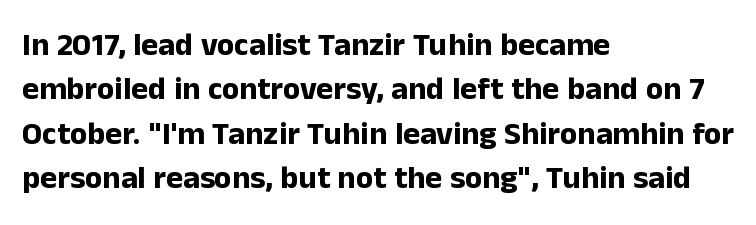
The image shows 32 px bold sans-serif type, upright; set left-aligned, normal line spacing (1.39x), normal letter spacing, not underlined; low stroke contrast and a medium x-height.
